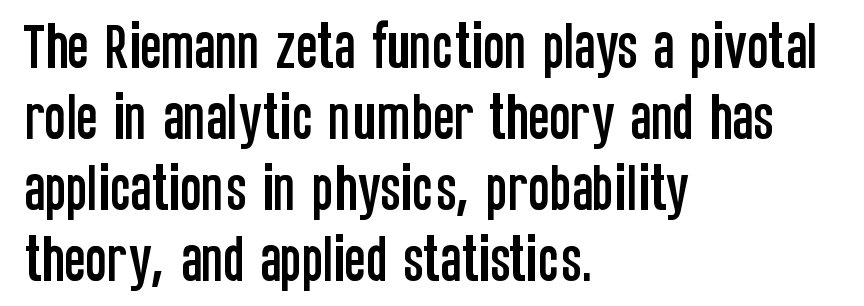
The image shows 51 px condensed sans-serif type, upright; set left-aligned, normal line spacing (1.39x), normal letter spacing, not underlined; low stroke contrast and a large x-height.
